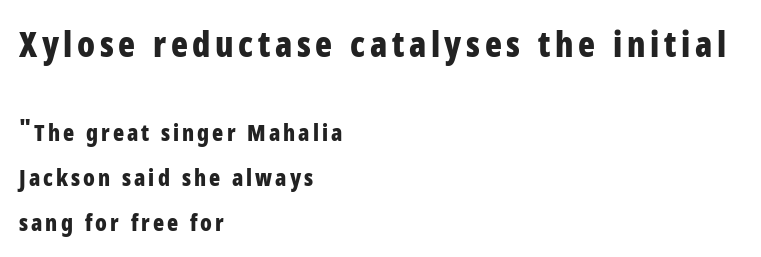
The image shows 35 px bold, condensed sans-serif type, upright; set left-aligned, loose line spacing (1.96x), not underlined; the first (top) block is 1.52x larger; low stroke contrast and a medium x-height.
